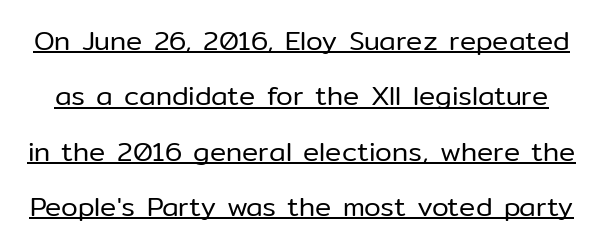
{"italic": "no", "bold": "no", "underline": "yes", "line_spacing": "loose", "line_spacing_ratio": 2.05, "letter_spacing": "normal", "letter_spacing_em": 0.0, "glyph_px": 27}
